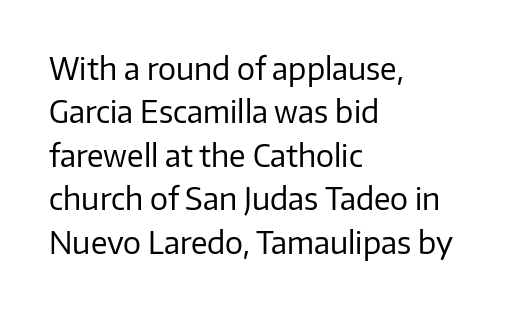
{"serif": "no", "italic": "no", "bold": "no", "weight": "regular", "width": "normal", "stroke_contrast": "low", "x_height": "medium", "monospaced": "no", "underline": "no", "align": "left", "line_spacing": "normal", "line_spacing_ratio": 1.45, "letter_spacing": "normal", "letter_spacing_em": 0.0, "glyph_px": 30}
